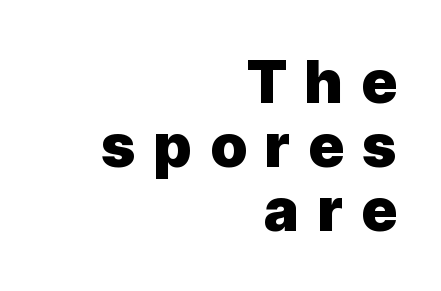
{"serif": "no", "italic": "no", "bold": "yes", "weight": "heavy", "width": "normal", "x_height": "medium", "monospaced": "no", "underline": "no", "align": "right", "line_spacing": "tight", "line_spacing_ratio": 1.07, "letter_spacing": "wide", "letter_spacing_em": 0.29, "glyph_px": 60}
